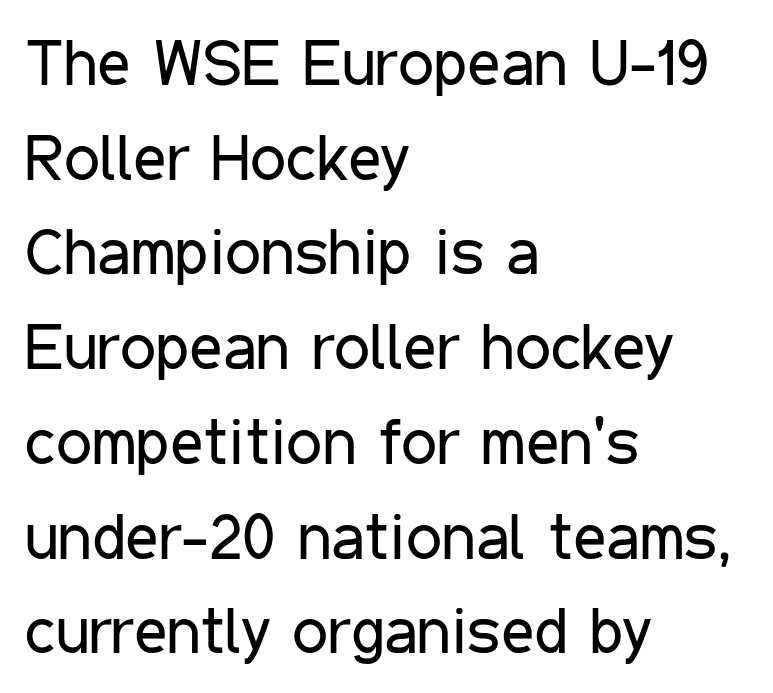
Check under the words: just untouched page. Is the block centered? No — it sits flush against the left margin. Think standard paragraph weight, or any step lighter than that. The letterforms sit shoulder to shoulder at normal distance.
